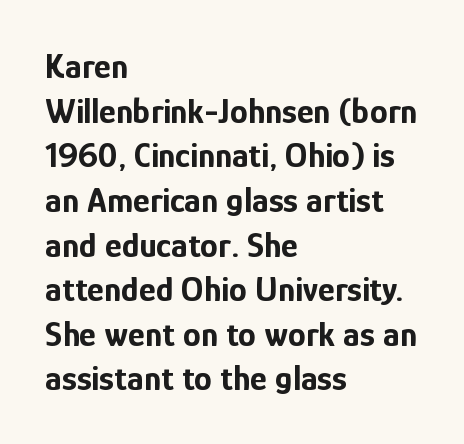
When letters stand straight like this, we call the style roman or upright. Heavy, bold letterforms. Does the copy run flush right? No — it runs flush left. Tracking here is standard; glyphs follow each other at the usual distance.
